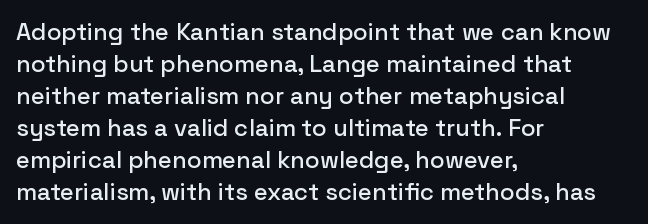
Q: Is the text italic (slanted)? A: No, it is upright.
Q: Is the text underlined? A: No.
Q: How is the paragraph aligned? A: Left-aligned.
Q: Is the spacing between letters normal or unusually wide? A: Normal.
Q: Is the spacing between lines tight, normal or loose? A: Normal.
